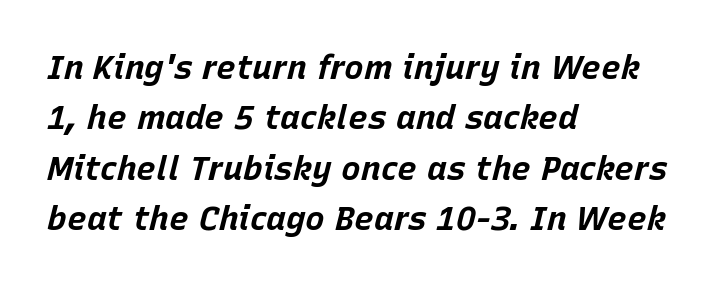
{"italic": "yes", "lean": "right", "slant_degrees": 15, "bold": "yes", "weight": "bold", "width": "normal", "stroke_contrast": "low", "x_height": "large", "monospaced": "no", "underline": "no", "align": "left", "line_spacing": "normal", "line_spacing_ratio": 1.53, "letter_spacing": "normal", "letter_spacing_em": 0.0, "glyph_px": 33}
